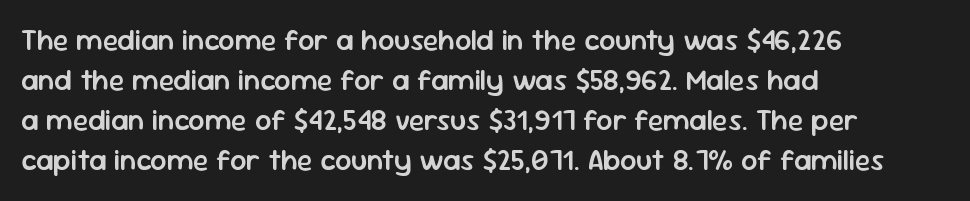
{"serif": "no", "italic": "no", "bold": "semi", "weight": "semibold", "width": "normal", "stroke_contrast": "low", "x_height": "medium", "monospaced": "no", "underline": "no", "align": "left", "line_spacing": "normal", "line_spacing_ratio": 1.38, "letter_spacing": "normal", "letter_spacing_em": 0.0, "glyph_px": 29}
